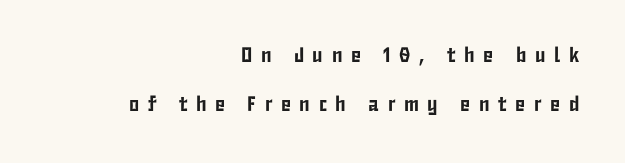
The image shows 21 px text type, upright; set right-aligned, loose line spacing (2.35x), unusually wide letter spacing (+0.41 em), not underlined.
